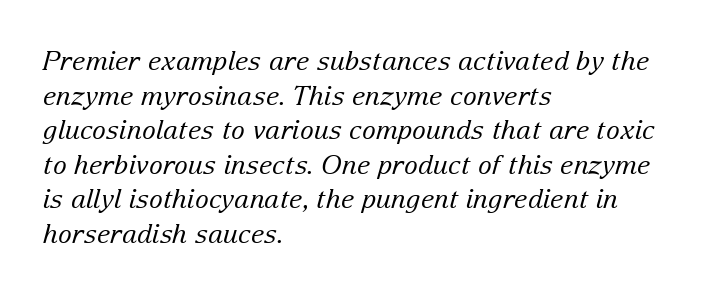
Think standard paragraph weight, or any step lighter than that. The setting favours the left margin, as ordinary paragraphs usually do. Just letters on the line, the space beneath them empty. The vertical gap from one line to the next is medium.
